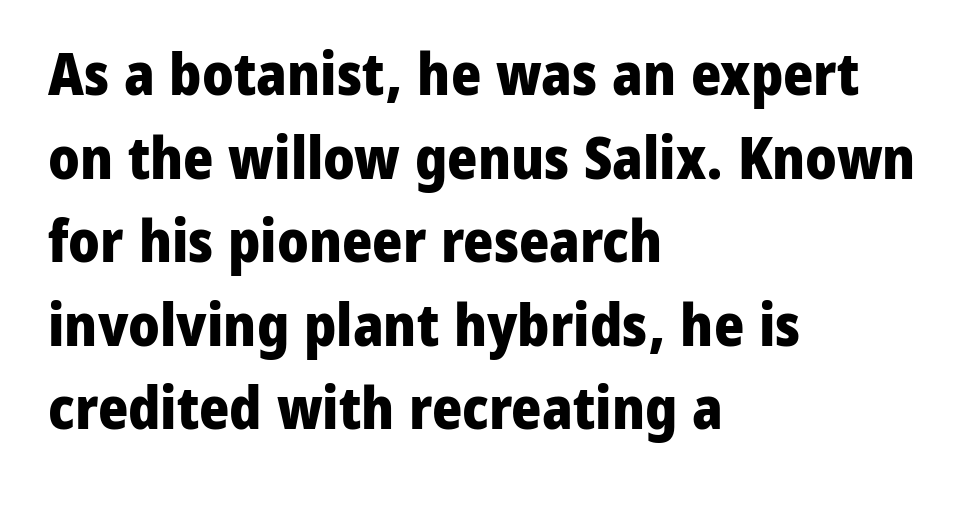
{"serif": "no", "italic": "no", "bold": "yes", "weight": "heavy", "width": "normal", "stroke_contrast": "low", "x_height": "medium", "monospaced": "no", "underline": "no", "align": "left", "line_spacing": "normal", "line_spacing_ratio": 1.44, "letter_spacing": "normal", "letter_spacing_em": 0.0, "glyph_px": 58}
